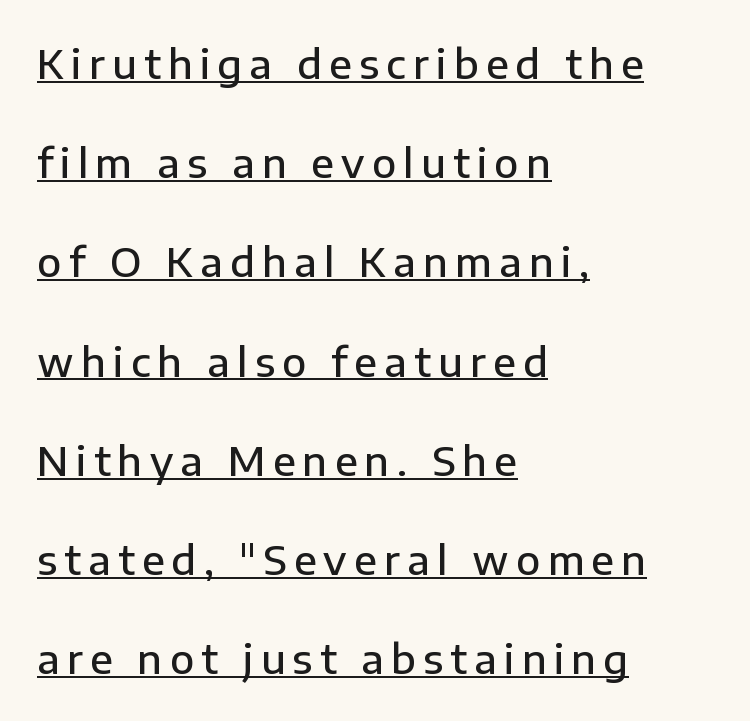
Proportional: the letters do not fall into vertical columns. Tall strokes in this sample are plumb rather than angled. Line beginnings align vertically; line endings do not. Emphasis by weight is partial: semibold. Like a heading marked for emphasis, these lines bear an underscore.
